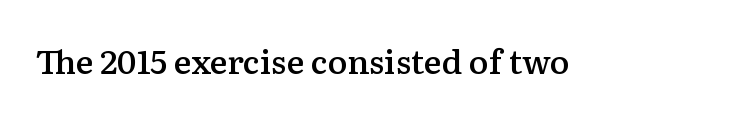
In terms of posture, this sample is upright. Proportional: the letters do not fall into vertical columns. What stands out about the letter spacing? Nothing — it is the standard amount. Observe the serifs anchoring each vertical stroke in this sample. The face used here is a semibold: visibly heavier than regular, lighter than bold. The space directly below the letters is spotless.
